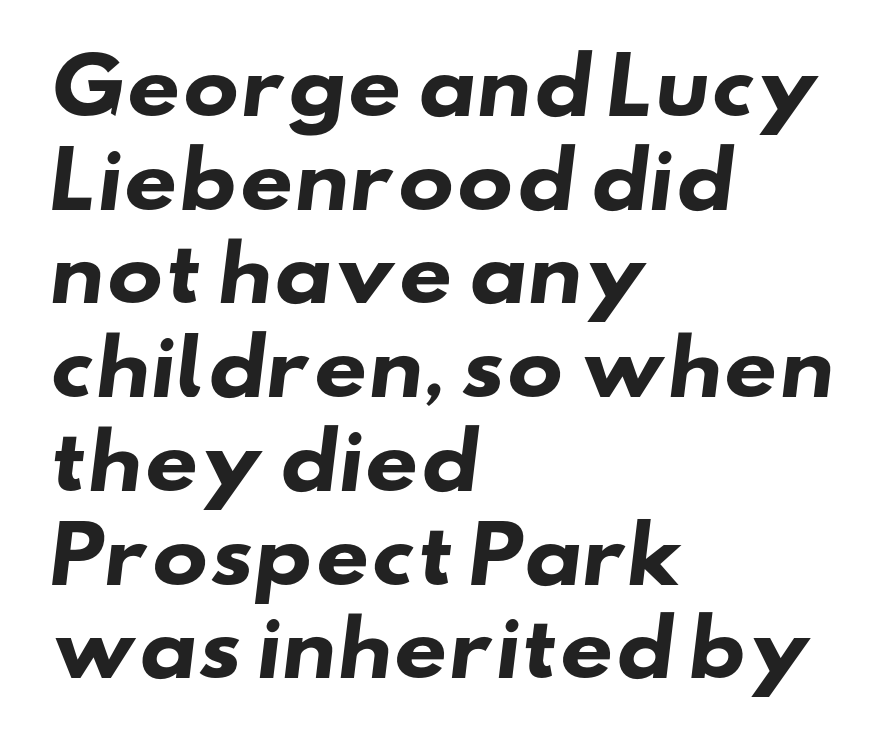
Q: Is the text bold? A: Yes.
Q: Is the typeface a serif or a sans-serif typeface? A: Sans-serif.
Q: Is the text underlined? A: No.
Q: How is the paragraph aligned? A: Left-aligned.
Q: Is the spacing between letters normal or unusually wide? A: Normal.
Q: Is the spacing between lines tight, normal or loose? A: Normal.
Q: Width (condensed, normal, or wide)? A: Wide.
Q: Stroke contrast? A: Low.
Q: x-height? A: Small.
Q: Monospaced? A: No.
